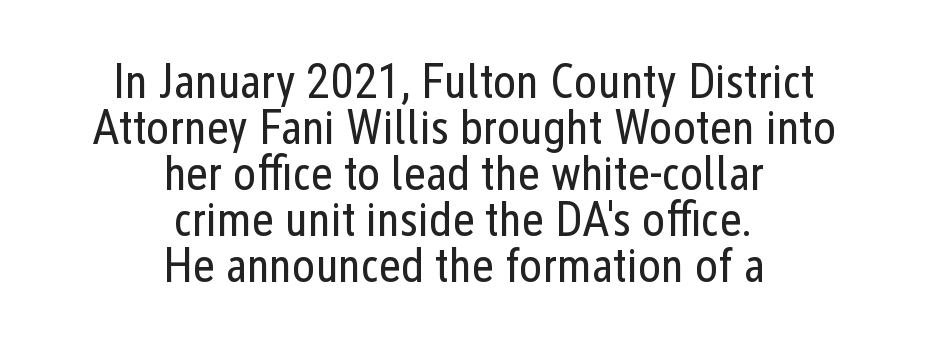
Q: Is the text bold? A: No.
Q: Is the text italic (slanted)? A: No, it is upright.
Q: Is the typeface a serif or a sans-serif typeface? A: Sans-serif.
Q: Is the text underlined? A: No.
Q: How is the paragraph aligned? A: Centered.
Q: Is the spacing between letters normal or unusually wide? A: Normal.
Q: Is the spacing between lines tight, normal or loose? A: Tight.
Q: Width (condensed, normal, or wide)? A: Condensed.
Q: Stroke contrast? A: Low.
Q: x-height? A: Medium.
Q: Monospaced? A: No.
